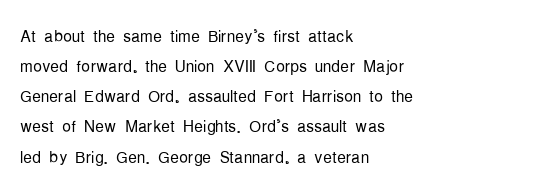
The image shows 22 px text type, upright; set left-aligned, normal line spacing (1.37x), normal letter spacing, not underlined.
